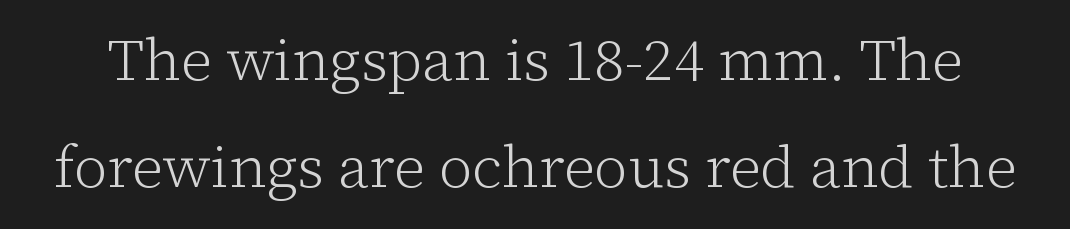
Heft: none added — not bold. The horizontal fit of the characters is conventional and even. Is this a fixed-width face? No — the glyphs have proportional, varying widths. A roman cut, with each character standing at attention. Check under the words: just untouched page. Typographically, this falls in the serif category.
